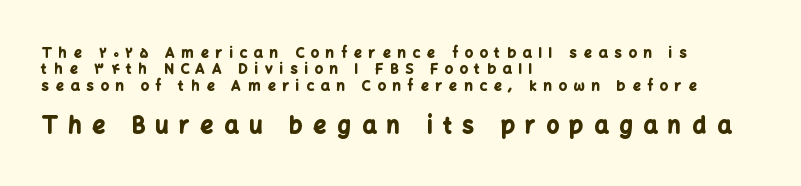
Q: Is the text bold? A: Yes.
Q: Is the text italic (slanted)? A: No, it is upright.
Q: Is the text underlined? A: No.
Q: How is the paragraph aligned? A: Left-aligned.
Q: Is the spacing between letters normal or unusually wide? A: Unusually wide.
Q: Which block of text is set in a larger size, the first (top) or the second (bottom)? A: The second (bottom) one.
